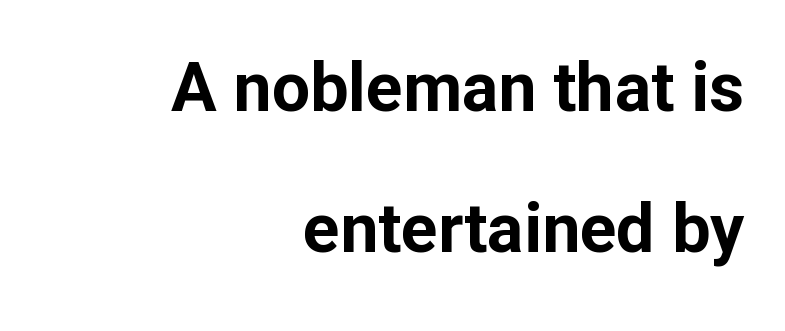
It's the straight-up-and-down kind of type. Honestly, the rows look like they've been pulled way apart. The face used here has the dense, thick strokes of a bold. This sample uses a sans-serif face.
